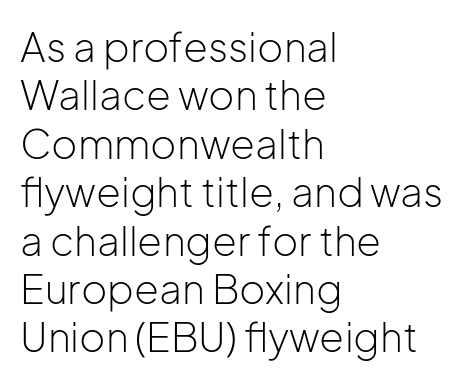
The image shows 40 px light sans-serif type, upright; set left-aligned, line spacing 1.21x, normal letter spacing, not underlined; low stroke contrast and a medium x-height.
